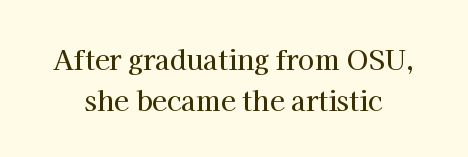
Any mark beneath the type? The region is blank. The font's upright variant was chosen for this text. Notice how descenders clear the ascenders below comfortably — that's standard leading. Does the copy run flush right? No — it is centered line by line. The gaps between neighbouring characters are ordinary and unremarkable.
